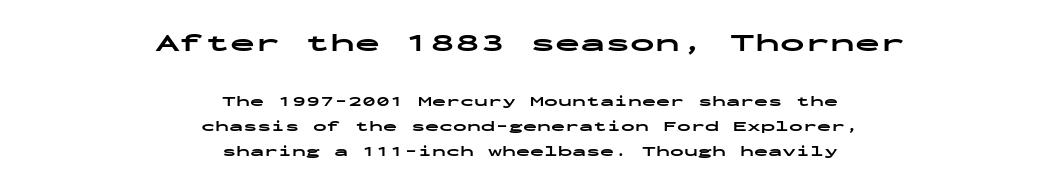
{"italic": "no", "bold": "yes", "underline": "no", "align": "center", "line_spacing_ratio": 1.78, "letter_spacing": "normal", "letter_spacing_em": 0.0, "larger_block": "first", "size_ratio": 1.79, "glyph_px": 25}
